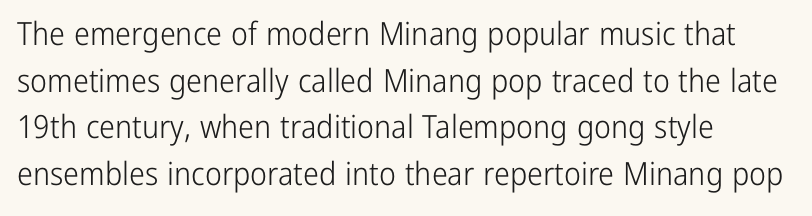
Q: Is the text bold? A: No.
Q: Is the text italic (slanted)? A: No, it is upright.
Q: Is the typeface a serif or a sans-serif typeface? A: Sans-serif.
Q: Is the text underlined? A: No.
Q: How is the paragraph aligned? A: Left-aligned.
Q: Is the spacing between letters normal or unusually wide? A: Normal.
Q: Is the spacing between lines tight, normal or loose? A: Normal.
Q: Width (condensed, normal, or wide)? A: Condensed.
Q: Stroke contrast? A: Low.
Q: x-height? A: Medium.
Q: Monospaced? A: No.
